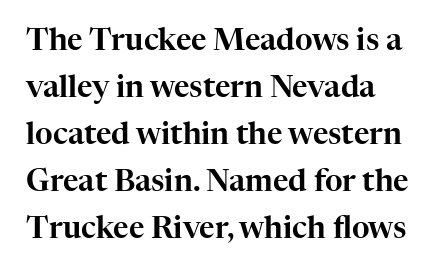
Q: Is the text italic (slanted)? A: No, it is upright.
Q: Is the typeface a serif or a sans-serif typeface? A: Serif.
Q: Is the text underlined? A: No.
Q: How is the paragraph aligned? A: Left-aligned.
Q: Is the spacing between letters normal or unusually wide? A: Normal.
Q: Is the spacing between lines tight, normal or loose? A: Normal.
Q: Width (condensed, normal, or wide)? A: Normal.
Q: Stroke contrast? A: High.
Q: x-height? A: Medium.
Q: Monospaced? A: No.
